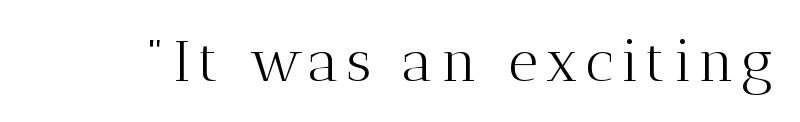
{"serif": "yes", "italic": "no", "bold": "no", "weight": "light", "width": "normal", "stroke_contrast": "medium", "x_height": "medium", "monospaced": "no", "underline": "no", "glyph_px": 58}
